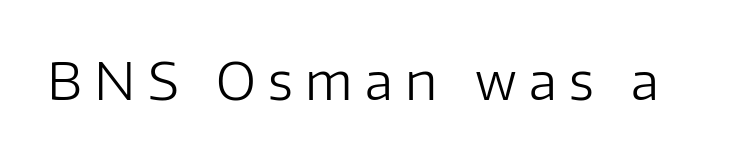
The image shows 51 px regular-weight sans-serif type, upright; set unusually wide letter spacing (+0.24 em), not underlined; low stroke contrast and a medium x-height.
